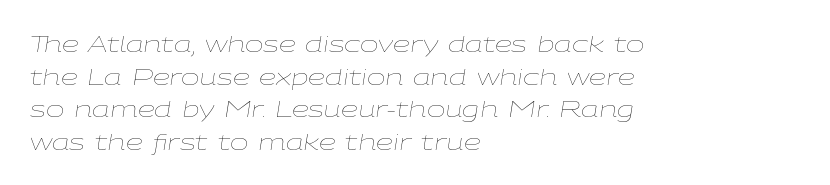
{"italic": "yes", "lean": "right", "slant_degrees": 9, "bold": "no", "underline": "no", "align": "left", "line_spacing": "normal", "line_spacing_ratio": 1.48, "letter_spacing": "normal", "letter_spacing_em": 0.0, "glyph_px": 22}
